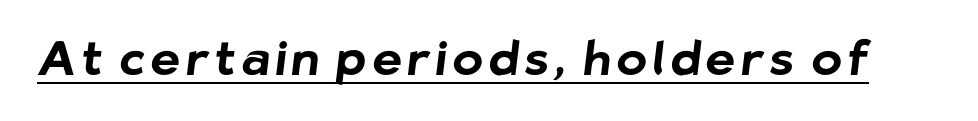
{"serif": "no", "bold": "yes", "weight": "bold", "width": "normal", "stroke_contrast": "low", "x_height": "medium", "monospaced": "no", "underline": "yes", "glyph_px": 46}
